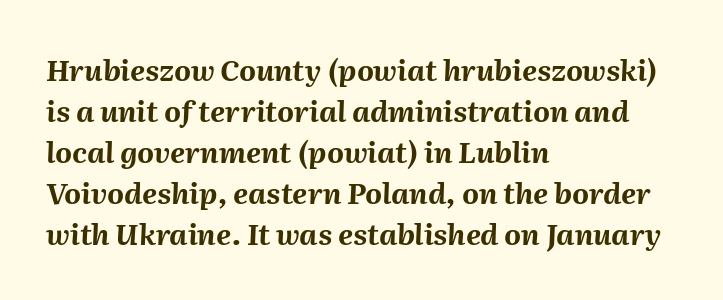
Q: Is the text bold? A: Yes.
Q: Is the text italic (slanted)? A: Yes, it leans right by about 2 degrees.
Q: Is the text underlined? A: No.
Q: How is the paragraph aligned? A: Left-aligned.
Q: Is the spacing between letters normal or unusually wide? A: Normal.
Q: Is the spacing between lines tight, normal or loose? A: Normal.
Q: Width (condensed, normal, or wide)? A: Normal.
Q: Stroke contrast? A: Medium.
Q: x-height? A: Medium.
Q: Monospaced? A: No.
